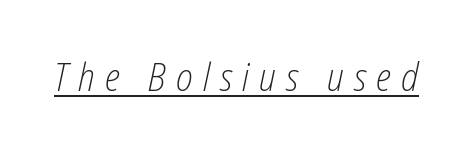
Q: Is the text bold? A: No.
Q: Is the text italic (slanted)? A: Yes, it leans right by about 12 degrees.
Q: Is the text underlined? A: Yes.
Q: Is the spacing between letters normal or unusually wide? A: Unusually wide.
Q: Width (condensed, normal, or wide)? A: Condensed.
Q: Stroke contrast? A: Low.
Q: x-height? A: Medium.
Q: Monospaced? A: No.
